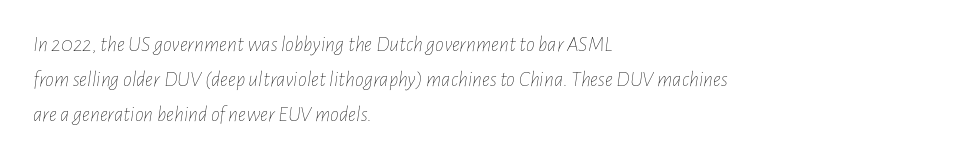
{"italic": "yes", "lean": "right", "slant_degrees": 7, "bold": "no", "underline": "no", "align": "left", "line_spacing": "normal", "line_spacing_ratio": 1.58, "letter_spacing": "normal", "letter_spacing_em": 0.0, "glyph_px": 22}
